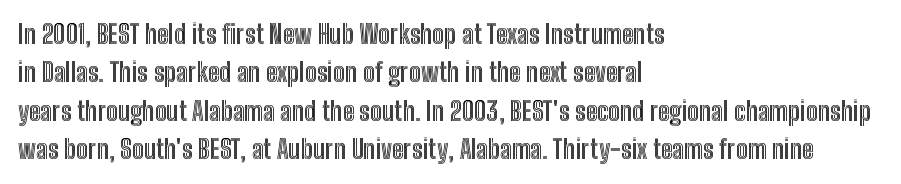
Q: Is the text italic (slanted)? A: No, it is upright.
Q: Is the text underlined? A: No.
Q: How is the paragraph aligned? A: Left-aligned.
Q: Is the spacing between letters normal or unusually wide? A: Normal.
Q: Is the spacing between lines tight, normal or loose? A: Normal.
